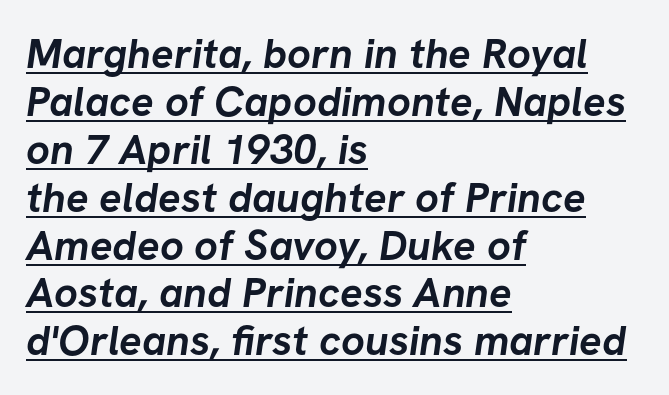
{"serif": "no", "bold": "yes", "weight": "semibold", "width": "normal", "stroke_contrast": "low", "x_height": "medium", "monospaced": "no", "underline": "yes", "align": "left", "line_spacing": "tight", "line_spacing_ratio": 1.14, "letter_spacing": "normal", "letter_spacing_em": 0.0, "glyph_px": 42}
